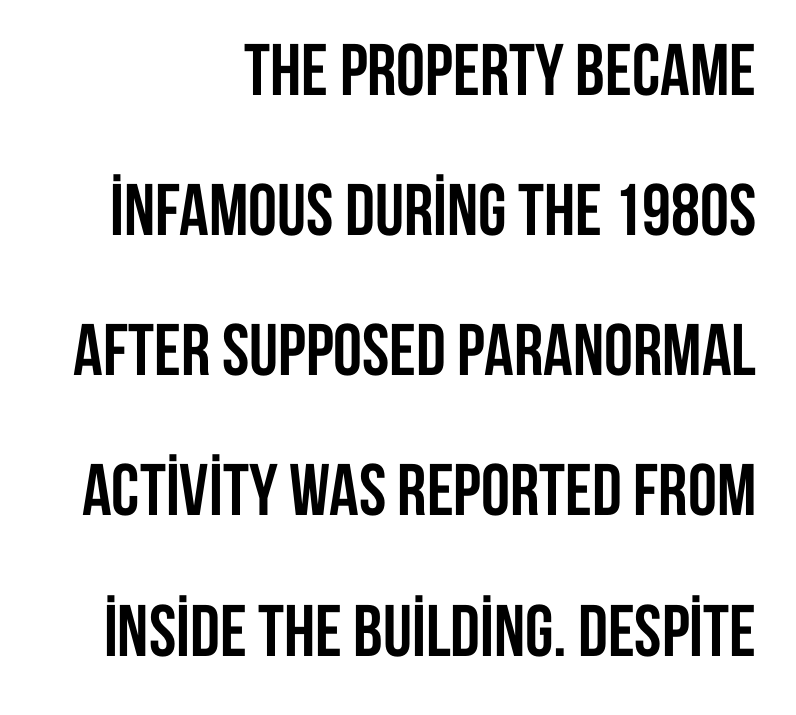
{"serif": "no", "italic": "no", "bold": "yes", "weight": "semibold", "width": "condensed", "stroke_contrast": "low", "x_height": "large", "monospaced": "no", "underline": "no", "align": "right", "line_spacing": "loose", "line_spacing_ratio": 1.92, "letter_spacing": "normal", "letter_spacing_em": 0.0, "glyph_px": 73}
